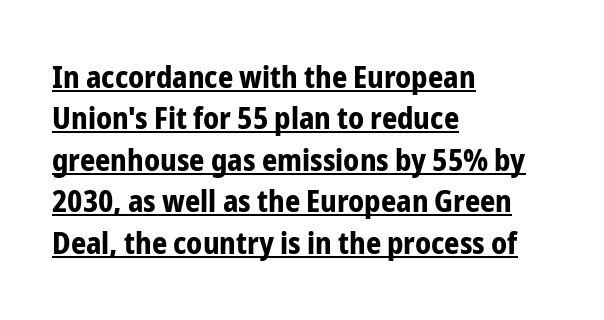
Note the varied advance widths — an 'i' is clearly narrower than an 'm'. Font category for this specimen: sans-serif. Every word sits above its own underline. Notice how descenders clear the ascenders below comfortably — that's standard leading. Is the type bold? Yes — the strokes are clearly thick and heavy.
